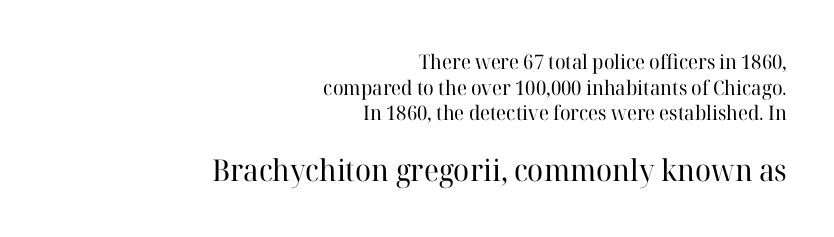
Q: Is the text bold? A: No.
Q: Is the text italic (slanted)? A: No, it is upright.
Q: Is the typeface a serif or a sans-serif typeface? A: Serif.
Q: Is the text underlined? A: No.
Q: How is the paragraph aligned? A: Right-aligned.
Q: Is the spacing between letters normal or unusually wide? A: Normal.
Q: Is the spacing between lines tight, normal or loose? A: Normal.
Q: Which block of text is set in a larger size, the first (top) or the second (bottom)? A: The second (bottom) one.
Q: Width (condensed, normal, or wide)? A: Normal.
Q: Stroke contrast? A: High.
Q: x-height? A: Medium.
Q: Monospaced? A: No.
